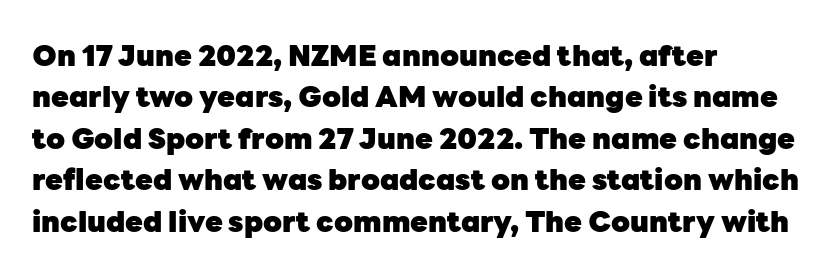
Examine the stroke ends and you'll find no serifs. The letters stand straight up with perfectly vertical stems. On the weight axis this lands at bold, roughly 700. Note the varied advance widths — an 'i' is clearly narrower than an 'm'. Typeset ragged right — the left edge is the straight one. Anything drawn beneath the words? Only blank space.
